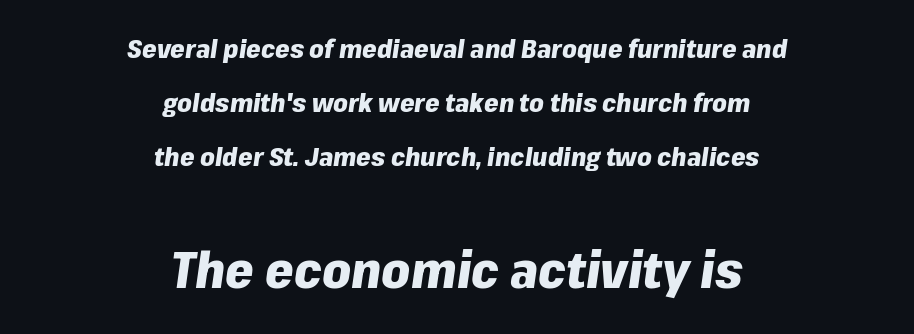
Q: Is the text bold? A: Yes.
Q: Is the text italic (slanted)? A: Yes, it leans right by about 8 degrees.
Q: Is the text underlined? A: No.
Q: How is the paragraph aligned? A: Centered.
Q: Is the spacing between letters normal or unusually wide? A: Normal.
Q: Is the spacing between lines tight, normal or loose? A: Loose.
Q: Which block of text is set in a larger size, the first (top) or the second (bottom)? A: The second (bottom) one.
Q: Width (condensed, normal, or wide)? A: Normal.
Q: Stroke contrast? A: Low.
Q: x-height? A: Medium.
Q: Monospaced? A: No.
